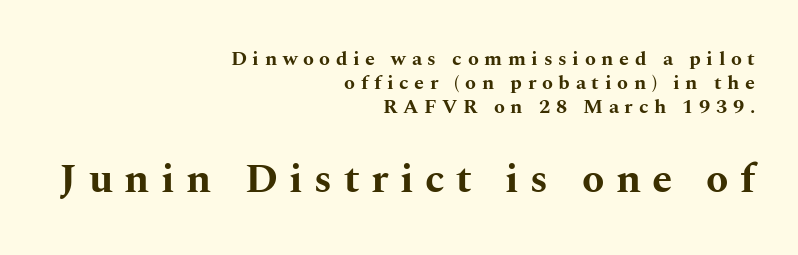
The image shows 41 px bold, wide serif type, upright; set right-aligned, line spacing 1.21x, unusually wide letter spacing (+0.28 em), not underlined; the second (bottom) block is 2.05x larger; medium stroke contrast and a medium x-height.
